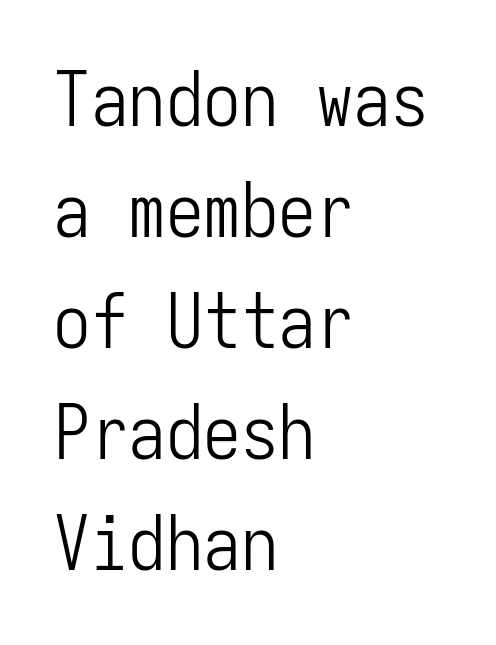
{"serif": "no", "italic": "no", "bold": "no", "weight": "light", "width": "condensed", "stroke_contrast": "low", "x_height": "medium", "monospaced": "yes", "underline": "no", "align": "left", "line_spacing": "normal", "line_spacing_ratio": 1.48, "letter_spacing": "normal", "letter_spacing_em": 0.0, "glyph_px": 75}
